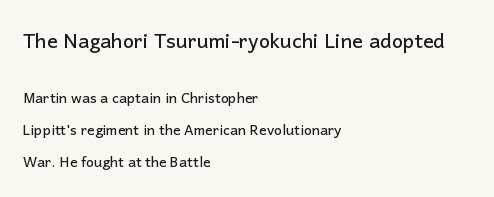
The rendering anchors every line to the left-hand side. The emphasis by scale lands on block number one, above. Vertical spacing — loose. Posture: straight, roman, zero tilt.
